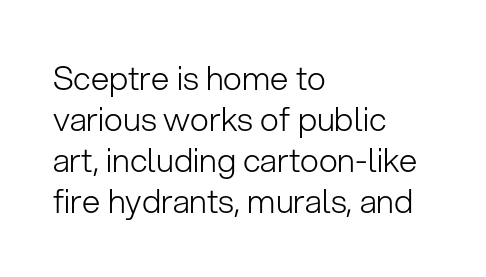
{"serif": "no", "italic": "no", "bold": "no", "weight": "light", "width": "normal", "stroke_contrast": "low", "x_height": "medium", "monospaced": "no", "underline": "no", "align": "left", "line_spacing_ratio": 1.24, "letter_spacing": "normal", "letter_spacing_em": 0.0, "glyph_px": 33}
